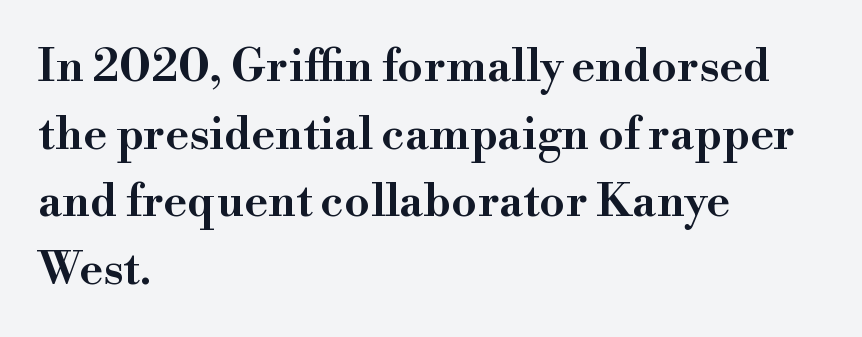
Q: Is the text bold? A: Semi-bold.
Q: Is the text italic (slanted)? A: No, it is upright.
Q: Is the typeface a serif or a sans-serif typeface? A: Serif.
Q: Is the text underlined? A: No.
Q: How is the paragraph aligned? A: Left-aligned.
Q: Is the spacing between letters normal or unusually wide? A: Normal.
Q: Is the spacing between lines tight, normal or loose? A: Normal.
Q: Width (condensed, normal, or wide)? A: Normal.
Q: Stroke contrast? A: High.
Q: x-height? A: Small.
Q: Monospaced? A: No.
